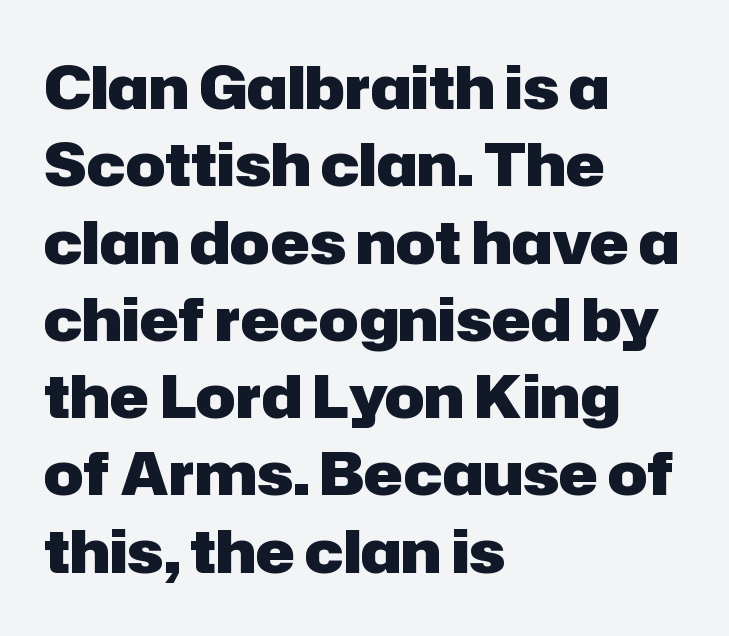
The image shows 59 px heavy sans-serif type, upright; set left-aligned, normal line spacing (1.31x), normal letter spacing, not underlined; low stroke contrast and a medium x-height.
